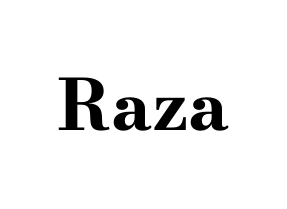
Q: Is the text bold? A: Yes.
Q: Is the text italic (slanted)? A: No, it is upright.
Q: Is the typeface a serif or a sans-serif typeface? A: Serif.
Q: Is the text underlined? A: No.
Q: Is the spacing between letters normal or unusually wide? A: Normal.
Q: Width (condensed, normal, or wide)? A: Wide.
Q: Stroke contrast? A: High.
Q: x-height? A: Small.
Q: Monospaced? A: No.
